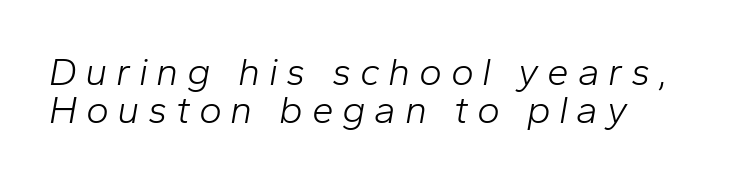
{"italic": "yes", "lean": "right", "slant_degrees": 10, "bold": "no", "weight": "light", "width": "normal", "stroke_contrast": "low", "x_height": "medium", "monospaced": "no", "underline": "no", "line_spacing": "tight", "line_spacing_ratio": 0.97, "letter_spacing": "wide", "letter_spacing_em": 0.22, "glyph_px": 39}
